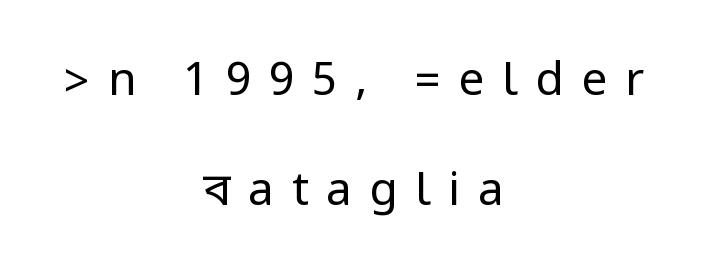
The image shows 46 px regular-weight, condensed sans-serif type, upright; set centered, loose line spacing (2.39x), unusually wide letter spacing (+0.38 em), not underlined; low stroke contrast.
